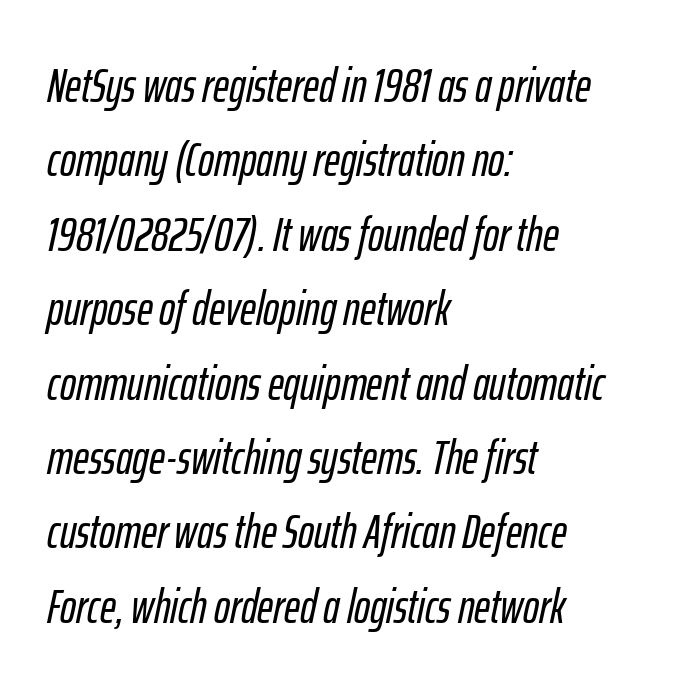
Q: Is the text italic (slanted)? A: Yes, it leans right by about 12 degrees.
Q: Is the text underlined? A: No.
Q: How is the paragraph aligned? A: Left-aligned.
Q: Is the spacing between letters normal or unusually wide? A: Normal.
Q: Is the spacing between lines tight, normal or loose? A: Normal.
Q: Width (condensed, normal, or wide)? A: Condensed.
Q: Stroke contrast? A: Low.
Q: x-height? A: Medium.
Q: Monospaced? A: No.
